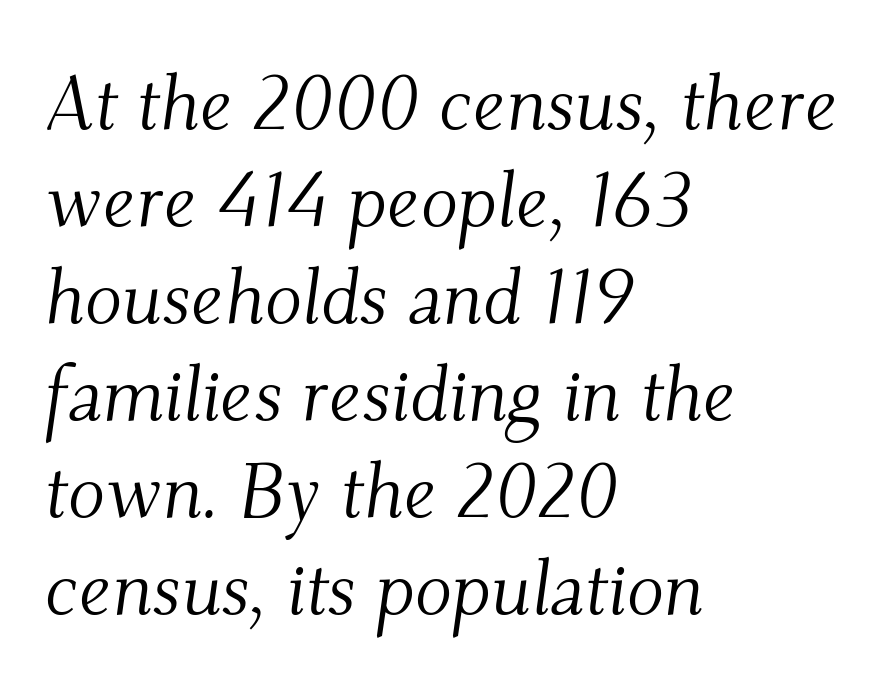
The image shows 77 px light serif type, italic (leaning right); set left-aligned, normal line spacing (1.26x), normal letter spacing, not underlined; medium stroke contrast and a small x-height.
